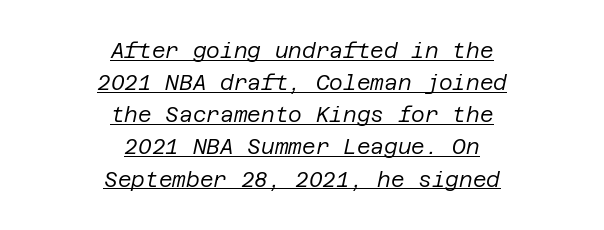
The image shows 21 px text type, italic (leaning right); set centered, normal line spacing (1.53x), normal letter spacing, underlined.
